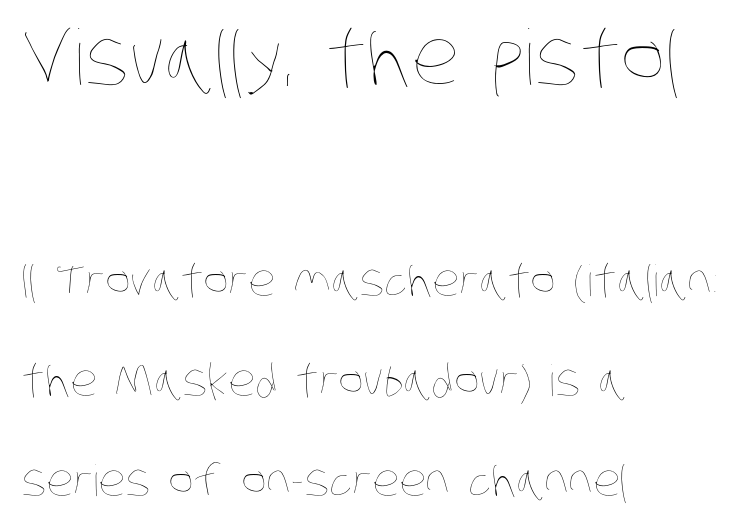
The image shows 76 px thin, condensed type; set left-aligned, loose line spacing (2.33x), normal letter spacing, not underlined; the first (top) block is 1.77x larger; low stroke contrast and a large x-height.
